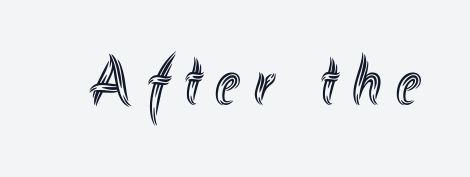
{"width": "condensed", "x_height": "small", "monospaced": "no", "underline": "no", "letter_spacing": "wide", "letter_spacing_em": 0.22, "glyph_px": 69}
